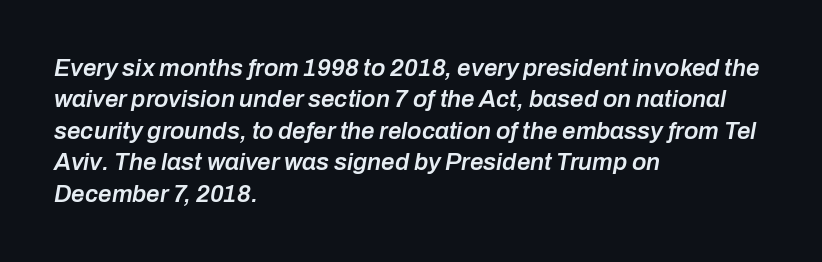
{"italic": "yes", "lean": "right", "slant_degrees": 10, "bold": "semi", "underline": "no", "align": "left", "line_spacing": "normal", "line_spacing_ratio": 1.31, "letter_spacing": "normal", "letter_spacing_em": 0.0, "glyph_px": 24}
